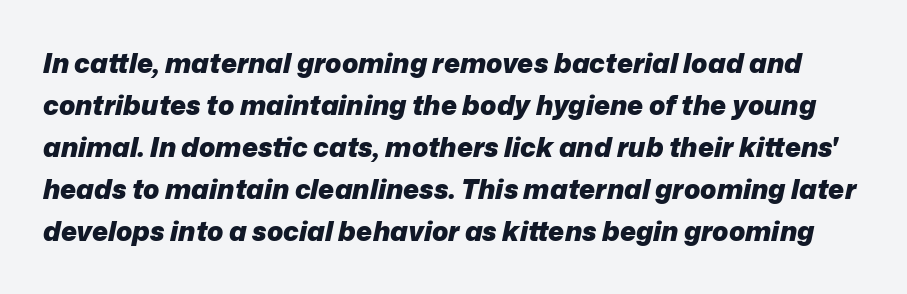
Bold? Absolutely — the strokes are thick and heavy. The space beneath each line is pristine and unruled. Whoever set this chose a conventional vertical rhythm. Slanted lettering throughout. Nothing unusual about the tracking: characters are spaced as the font intends.
